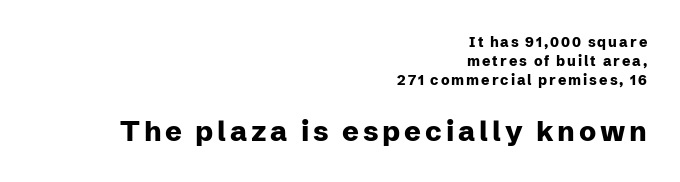
{"serif": "no", "italic": "no", "bold": "yes", "weight": "heavy", "width": "normal", "stroke_contrast": "low", "x_height": "medium", "monospaced": "no", "underline": "no", "align": "right", "line_spacing": "normal", "line_spacing_ratio": 1.37, "larger_block": "second", "size_ratio": 2.0, "glyph_px": 28}
